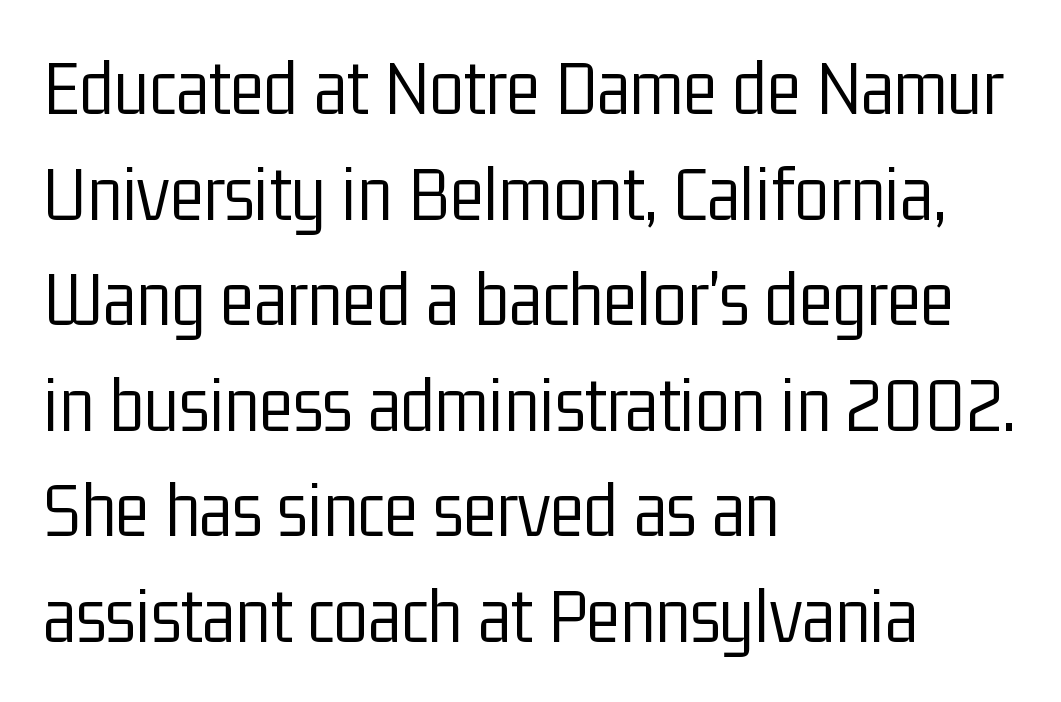
Weight: in the light-to-regular range. This is sans-serif lettering, the kind often seen on screens and signage. Is this a fixed-width face? No — the glyphs have proportional, varying widths. Lines of text with bare space underneath. Horizontally, the lines are justified to the leading edge only. Posture: straight, roman, zero tilt.
